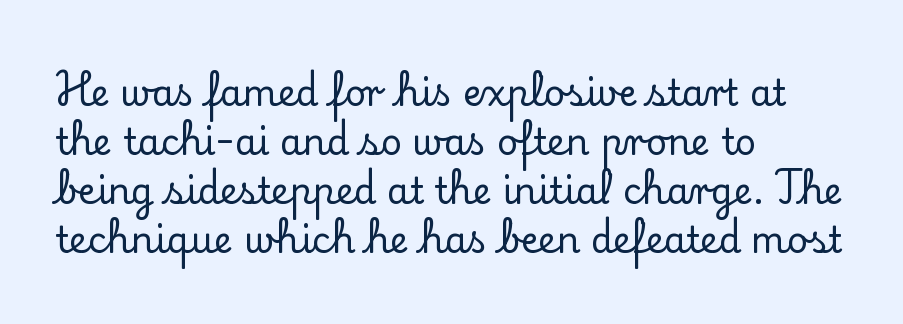
{"serif": "yes", "italic": "no", "width": "normal", "stroke_contrast": "low", "x_height": "small", "monospaced": "no", "underline": "no", "align": "left", "line_spacing": "normal", "line_spacing_ratio": 1.36, "letter_spacing": "normal", "letter_spacing_em": 0.0, "glyph_px": 36}
